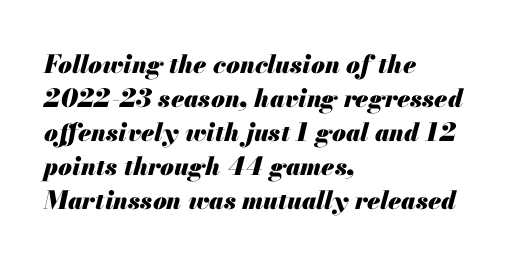
Strong, thick strokes mark this as bold type. Rendered with sloped, italic letterforms. Teacher's note: observe the even left margin — that is flush-left alignment. The passage shown stacks its lines at a standard gap. You could call the tracking neutral — neither tight nor loose. Underline: absent.
